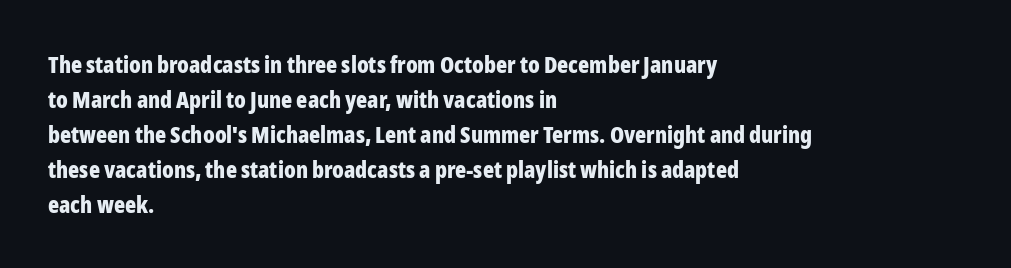
{"italic": "no", "bold": "yes", "underline": "no", "align": "left", "line_spacing": "normal", "line_spacing_ratio": 1.52, "letter_spacing": "normal", "letter_spacing_em": 0.0, "glyph_px": 23}
